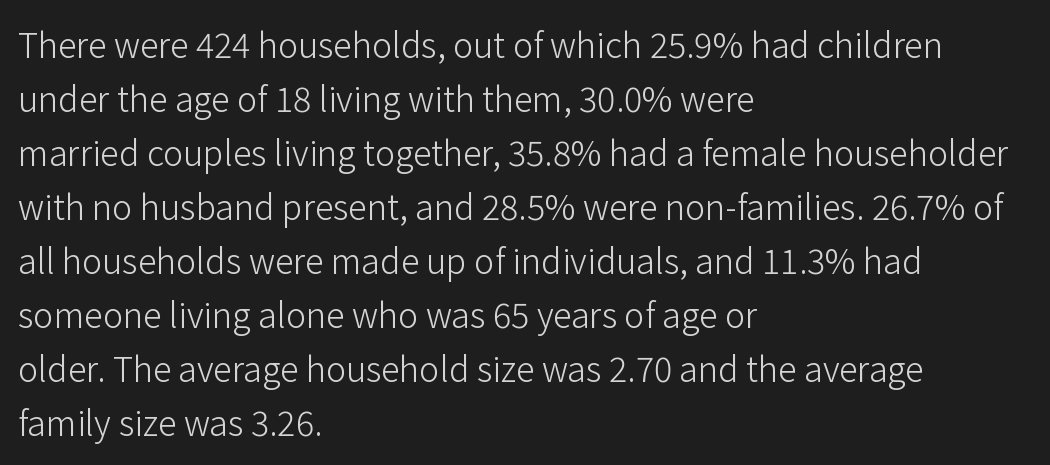
Line spacing here is normal. In CSS terms this would be text-align: left. Type without underlining. Nothing sits at the stroke ends, so this counts as sans-serif. The letters advance in unequal steps, a hallmark of proportional type. On a weight scale, this lands at 450 or below.
